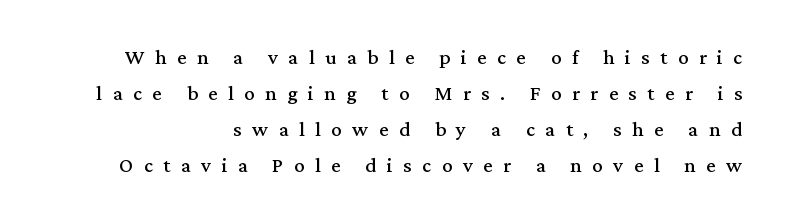
{"italic": "no", "underline": "no", "line_spacing_ratio": 1.71, "letter_spacing": "wide", "letter_spacing_em": 0.5, "glyph_px": 21}
